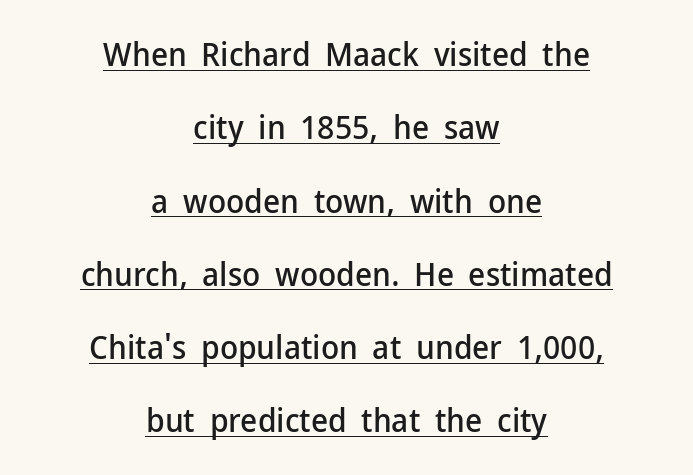
{"serif": "no", "italic": "no", "width": "normal", "stroke_contrast": "low", "x_height": "medium", "monospaced": "no", "underline": "yes", "align": "center", "line_spacing": "loose", "line_spacing_ratio": 2.22, "letter_spacing": "normal", "letter_spacing_em": 0.0, "glyph_px": 33}
